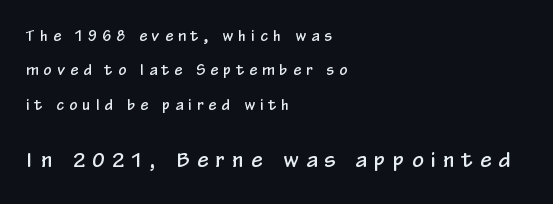
{"italic": "no", "underline": "no", "align": "left", "line_spacing": "loose", "line_spacing_ratio": 2.45, "letter_spacing": "wide", "letter_spacing_em": 0.39, "larger_block": "second", "size_ratio": 1.43, "glyph_px": 20}
